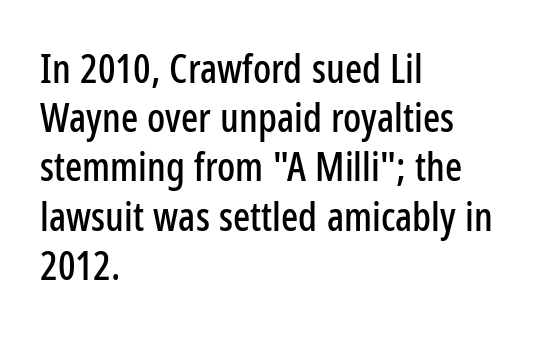
The image shows 40 px condensed sans-serif type, upright; set left-aligned, line spacing 1.23x, normal letter spacing, not underlined; low stroke contrast and a medium x-height.
